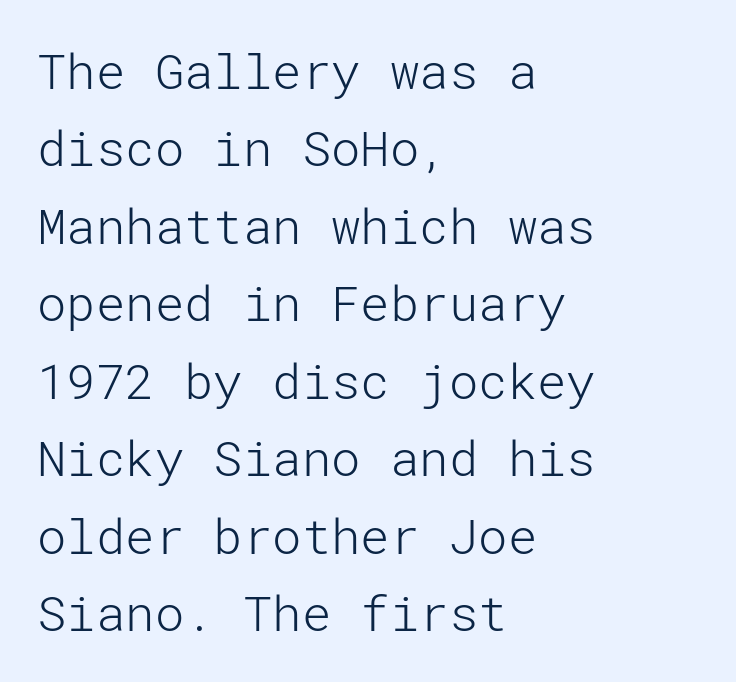
The image shows 49 px light sans-serif type, upright; set left-aligned, normal line spacing (1.58x), normal letter spacing, not underlined; low stroke contrast and a medium x-height.
